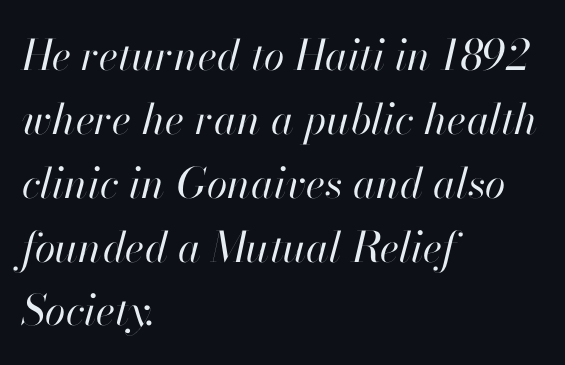
Q: Is the text bold? A: No.
Q: Is the text italic (slanted)? A: Yes, it leans right by about 13 degrees.
Q: Is the text underlined? A: No.
Q: How is the paragraph aligned? A: Left-aligned.
Q: Is the spacing between letters normal or unusually wide? A: Normal.
Q: Is the spacing between lines tight, normal or loose? A: Normal.
Q: Width (condensed, normal, or wide)? A: Normal.
Q: Stroke contrast? A: High.
Q: x-height? A: Small.
Q: Monospaced? A: No.
